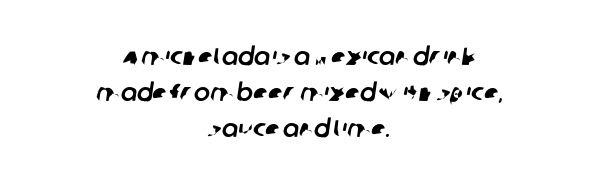
{"underline": "no", "align": "center", "line_spacing": "normal", "line_spacing_ratio": 1.51, "letter_spacing": "normal", "letter_spacing_em": 0.0, "glyph_px": 24}
